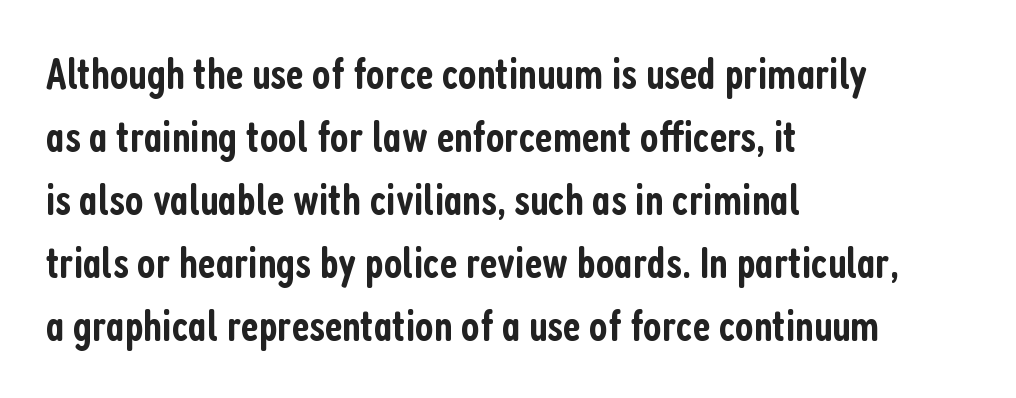
Typographic density is moderately raised because the face is semibold. No italicization has been applied; the sample stays upright. The words here are not underlined. Is the letter spacing exaggerated? No — it looks like the ordinary default.
